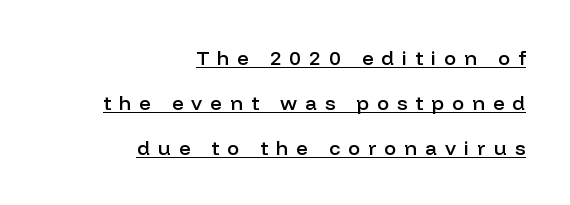
{"italic": "no", "bold": "semi", "underline": "yes", "align": "right", "line_spacing": "loose", "line_spacing_ratio": 2.24, "letter_spacing": "wide", "letter_spacing_em": 0.41, "glyph_px": 20}
